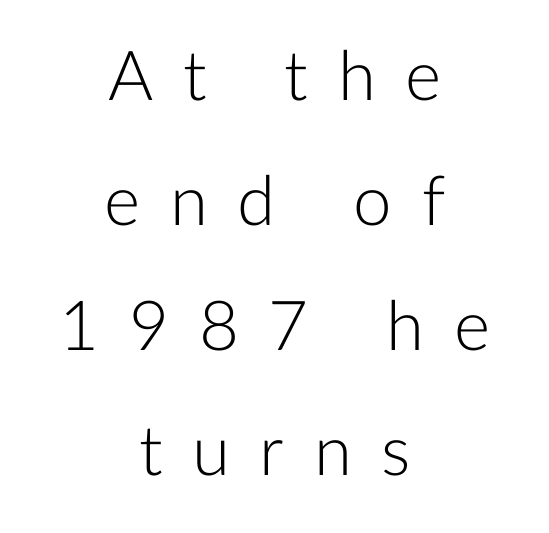
You could not count columns in this text — the font is proportionally spaced. The strip under each line holds only bare page. Notice how the passage keeps no hard edge, just a central spine. Stem width sits at or under what a default text font uses.
